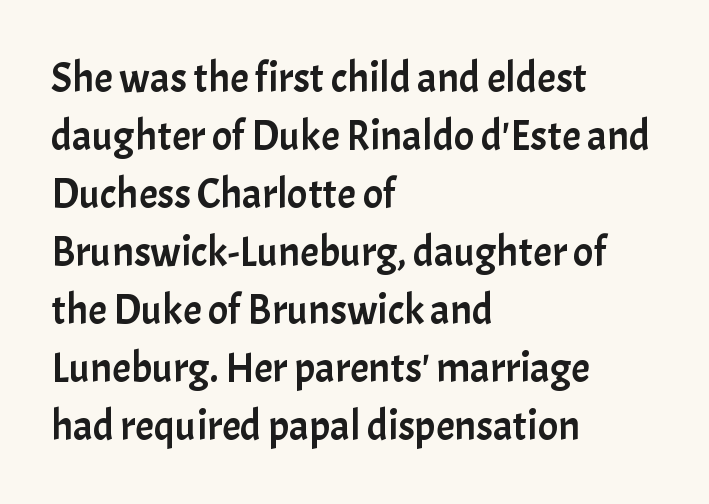
This is roman type, the default non-slanted kind. Casual observation: everything's shoved over to the left. Rule under the text: the space is simply empty. The rows are spaced the way most documents space them. Regarding serifs, this sample does without them. Is this a fixed-width face? No — the glyphs have proportional, varying widths.
